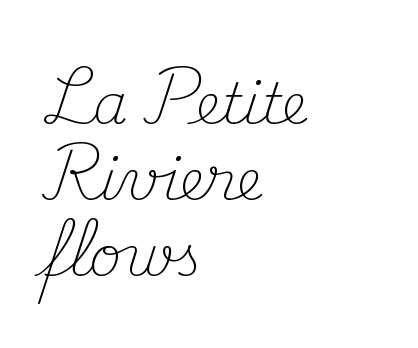
Q: Is the text bold? A: No.
Q: Is the text italic (slanted)? A: Yes.
Q: Is the typeface a serif or a sans-serif typeface? A: Serif.
Q: Is the text underlined? A: No.
Q: How is the paragraph aligned? A: Left-aligned.
Q: Is the spacing between letters normal or unusually wide? A: Normal.
Q: Is the spacing between lines tight, normal or loose? A: Normal.
Q: Width (condensed, normal, or wide)? A: Normal.
Q: Stroke contrast? A: Medium.
Q: x-height? A: Small.
Q: Monospaced? A: No.
